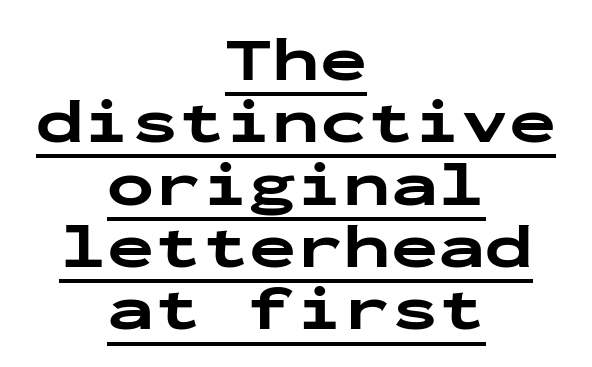
The image shows 63 px bold, wide sans-serif type, upright, monospaced; set centered, tight line spacing (0.99x), normal letter spacing, underlined; low stroke contrast and a medium x-height.
